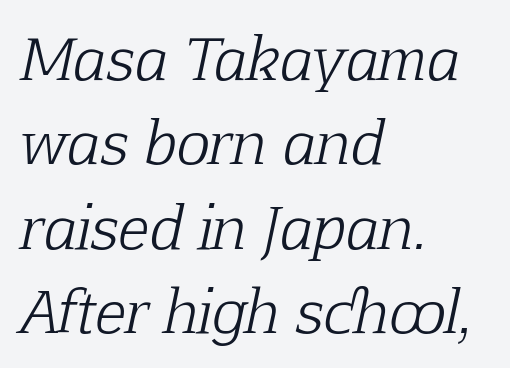
Q: Is the text bold? A: No.
Q: Is the text italic (slanted)? A: Yes, it leans right by about 12 degrees.
Q: Is the typeface a serif or a sans-serif typeface? A: Serif.
Q: Is the text underlined? A: No.
Q: How is the paragraph aligned? A: Left-aligned.
Q: Is the spacing between letters normal or unusually wide? A: Normal.
Q: Is the spacing between lines tight, normal or loose? A: Normal.
Q: Width (condensed, normal, or wide)? A: Normal.
Q: Stroke contrast? A: Low.
Q: x-height? A: Medium.
Q: Monospaced? A: No.
